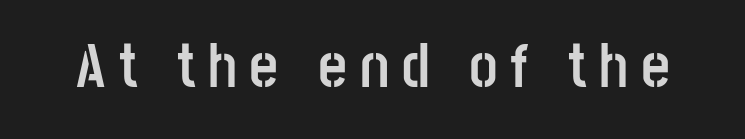
Q: Is the text bold? A: Yes.
Q: Is the text italic (slanted)? A: No, it is upright.
Q: Is the typeface a serif or a sans-serif typeface? A: Sans-serif.
Q: Is the text underlined? A: No.
Q: Is the spacing between letters normal or unusually wide? A: Unusually wide.
Q: Width (condensed, normal, or wide)? A: Condensed.
Q: Stroke contrast? A: Low.
Q: x-height? A: Large.
Q: Monospaced? A: No.
